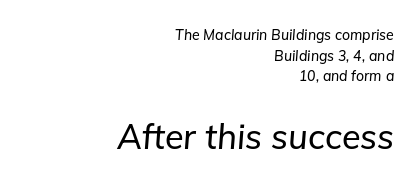
The image shows 34 px text type, italic (leaning right); set right-aligned, normal line spacing (1.47x), normal letter spacing, not underlined; the second (bottom) block is 2.43x larger; low stroke contrast and a medium x-height.
